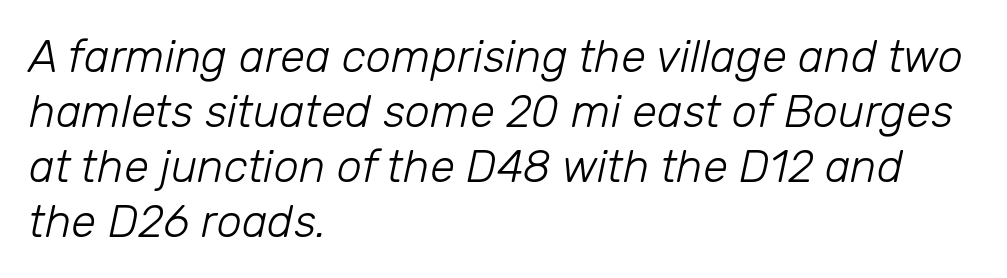
Character widths vary here, with narrow letters taking less room than wide ones. Emphasis-style slanted type is in use. Descender tails drop into unmarked territory. This is not heavy type; no bold has been used.
